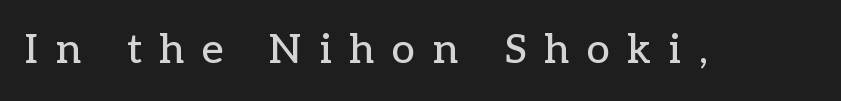
{"serif": "yes", "italic": "no", "width": "normal", "stroke_contrast": "low", "x_height": "medium", "monospaced": "no", "underline": "no", "letter_spacing": "wide", "letter_spacing_em": 0.43, "glyph_px": 41}
